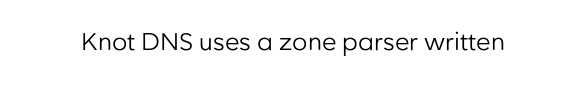
Only glyphs here, with clear space below each row. Notice how the stems are strictly vertical — no italics here. Between one letter and the next there's only the usual sliver of space. Is this a heavy cut? Hardly; it is regular or lighter.
